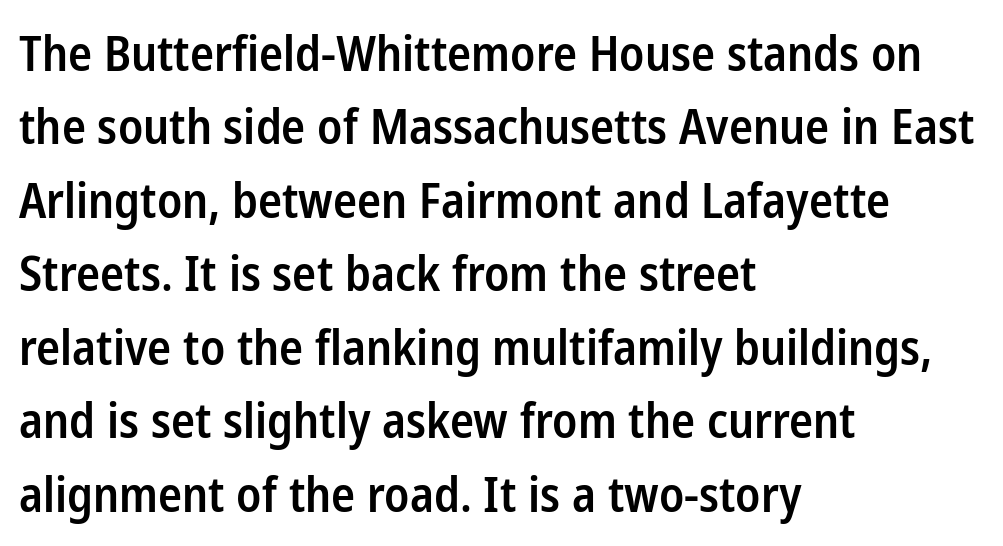
Words float on clear page, feet unadorned. The rendering keeps characters at their native spacing. Stems and bowls a touch heavier than normal — semibold. Think of a printed novel: that variable character pitch is what you see here.
